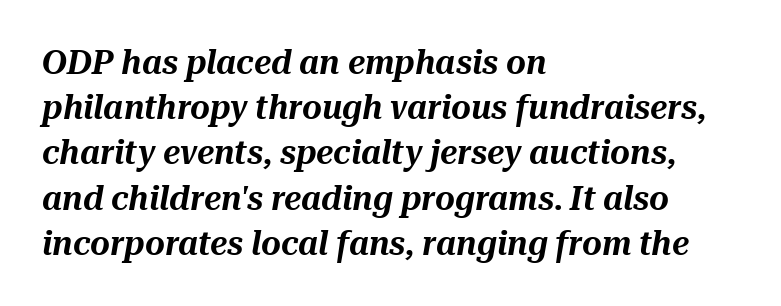
The image shows 34 px text type, italic (leaning right); set left-aligned, normal line spacing (1.33x), normal letter spacing, not underlined; medium stroke contrast and a medium x-height.
